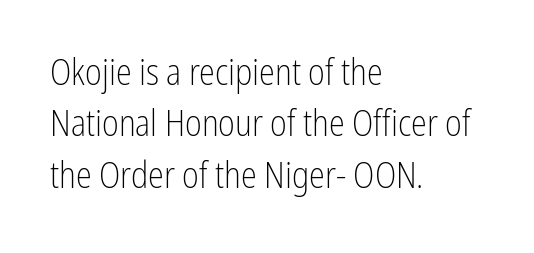
{"serif": "no", "italic": "no", "bold": "no", "weight": "light", "width": "condensed", "stroke_contrast": "low", "x_height": "medium", "monospaced": "no", "underline": "no", "align": "left", "line_spacing": "normal", "line_spacing_ratio": 1.43, "letter_spacing": "normal", "letter_spacing_em": 0.0, "glyph_px": 36}
